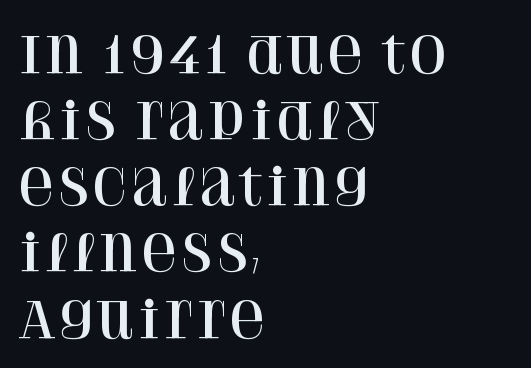
Quick note: underline off. Reading down the column, the eye jumps a familiar distance to each next line. Regarding serifs, this sample has them. Do the letters lean? They stand straight. Characters follow at the spacing the type designer built in.
